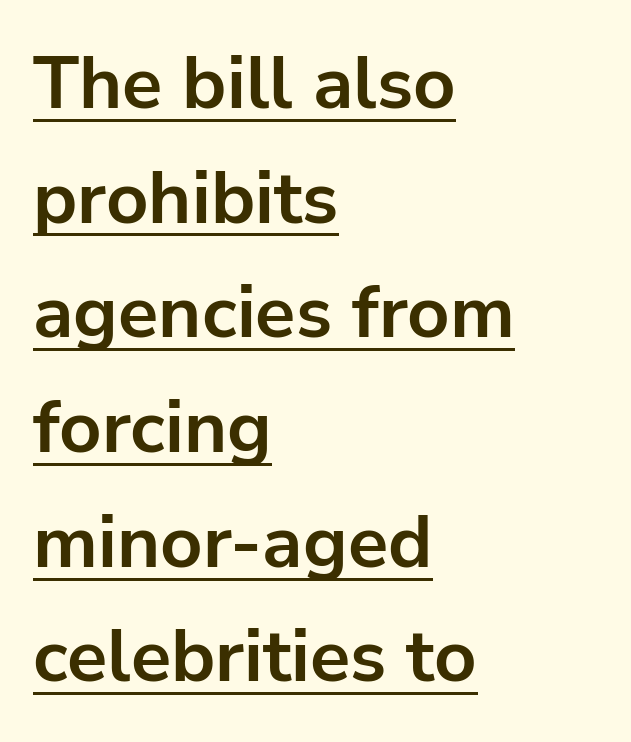
Does a line run under the words? Yes, clearly. A typesetter would call this proportional, since set widths differ per character. The leading is moderate, giving the passage an even texture. Inter-character spacing is left at the font's built-in metrics. Designer's note — italics off, roman on.
